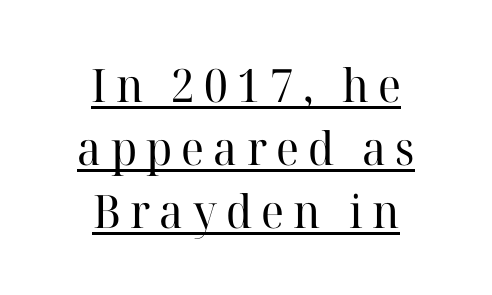
The image shows 46 px regular-weight serif type, upright; set centered, normal line spacing (1.37x), unusually wide letter spacing (+0.2 em), underlined; high stroke contrast and a medium x-height.
